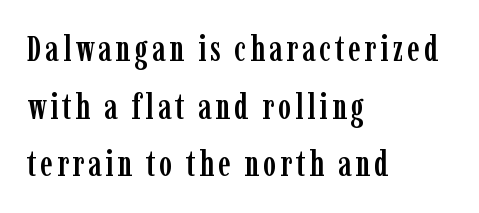
{"serif": "yes", "italic": "no", "width": "condensed", "stroke_contrast": "low", "x_height": "medium", "monospaced": "no", "underline": "no", "align": "left", "line_spacing": "normal", "line_spacing_ratio": 1.65, "glyph_px": 35}
